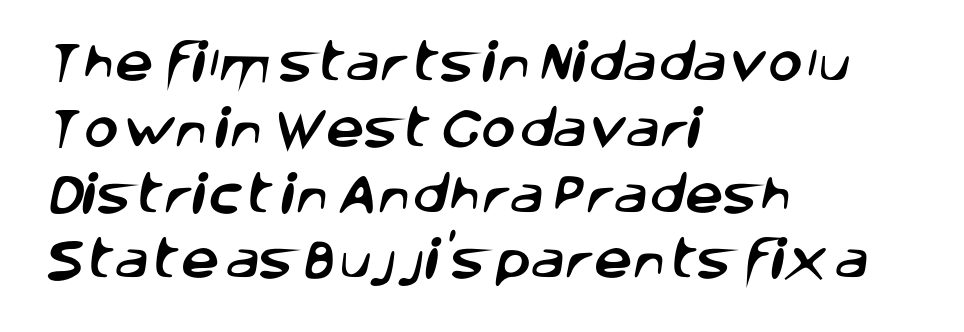
{"serif": "no", "width": "normal", "stroke_contrast": "low", "x_height": "large", "monospaced": "no", "underline": "no", "align": "left", "line_spacing": "normal", "line_spacing_ratio": 1.53, "letter_spacing": "normal", "letter_spacing_em": 0.0, "glyph_px": 43}
